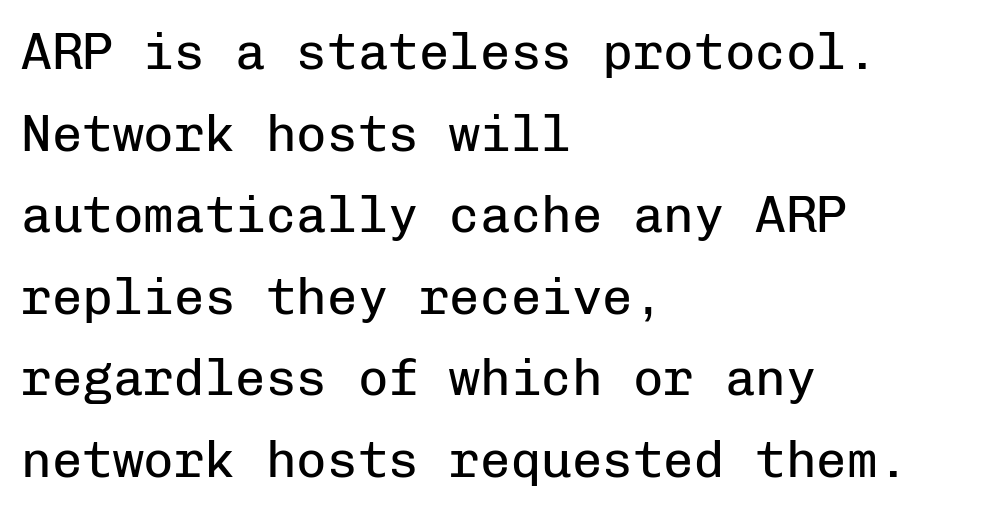
The image shows 51 px regular-weight sans-serif type, upright, monospaced; set left-aligned, normal line spacing (1.6x), normal letter spacing, not underlined; low stroke contrast and a medium x-height.
